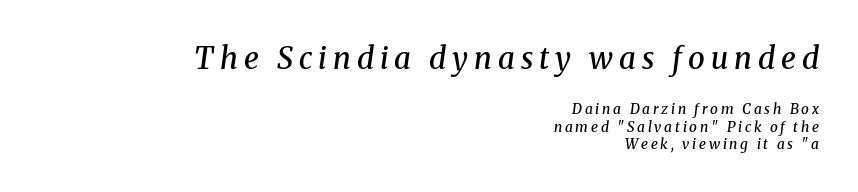
The image shows 30 px semibold serif type, italic (leaning right); set right-aligned, line spacing 1.24x, unusually wide letter spacing (+0.2 em), not underlined; the first (top) block is 2.14x larger; medium stroke contrast and a medium x-height.
